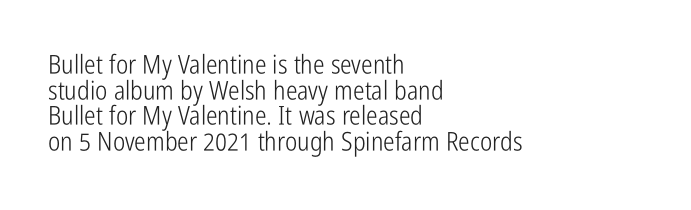
{"italic": "no", "bold": "no", "underline": "no", "align": "left", "line_spacing": "tight", "line_spacing_ratio": 0.99, "letter_spacing": "normal", "letter_spacing_em": 0.0, "glyph_px": 26}
